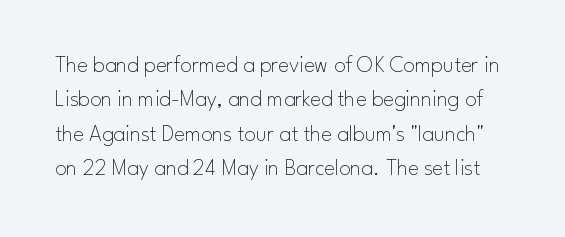
Rendered with straight, roman letterforms. Normally led — the rows are evenly, conventionally spaced. The weight tops out at a normal text grade. The line texture is even and compact thanks to regular tracking. Letters rest on an invisible, unmarked baseline.
